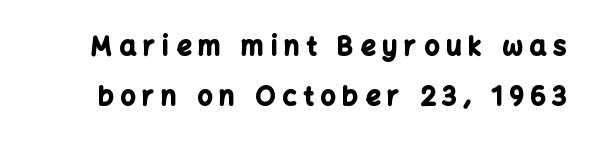
Q: Is the text bold? A: Yes.
Q: Is the text italic (slanted)? A: No, it is upright.
Q: Is the text underlined? A: No.
Q: Is the spacing between letters normal or unusually wide? A: Unusually wide.
Q: Is the spacing between lines tight, normal or loose? A: Loose.
